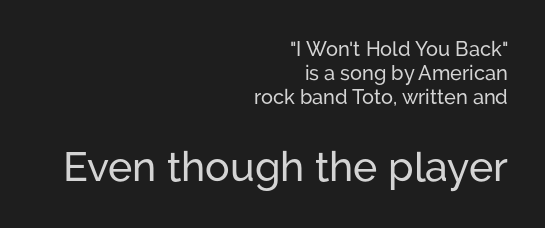
Q: Is the text italic (slanted)? A: No, it is upright.
Q: Is the typeface a serif or a sans-serif typeface? A: Sans-serif.
Q: Is the text underlined? A: No.
Q: How is the paragraph aligned? A: Right-aligned.
Q: Is the spacing between letters normal or unusually wide? A: Normal.
Q: Which block of text is set in a larger size, the first (top) or the second (bottom)? A: The second (bottom) one.
Q: Width (condensed, normal, or wide)? A: Normal.
Q: Stroke contrast? A: Low.
Q: x-height? A: Medium.
Q: Monospaced? A: No.
